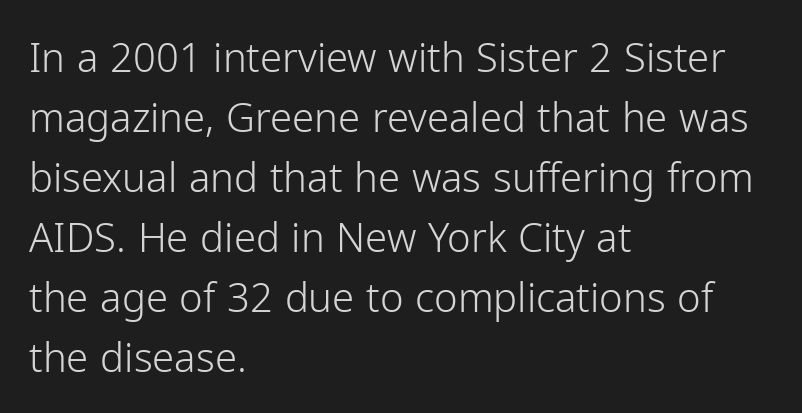
Q: Is the text bold? A: No.
Q: Is the text italic (slanted)? A: No, it is upright.
Q: Is the typeface a serif or a sans-serif typeface? A: Sans-serif.
Q: Is the text underlined? A: No.
Q: How is the paragraph aligned? A: Left-aligned.
Q: Is the spacing between letters normal or unusually wide? A: Normal.
Q: Is the spacing between lines tight, normal or loose? A: Normal.
Q: Width (condensed, normal, or wide)? A: Normal.
Q: Stroke contrast? A: Low.
Q: x-height? A: Medium.
Q: Monospaced? A: No.
